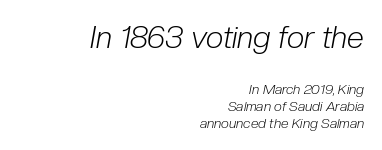
The image shows 31 px light, condensed type, italic (leaning right); set right-aligned, line spacing 1.2x, normal letter spacing, not underlined; the first (top) block is 2.21x larger; low stroke contrast and a medium x-height.
